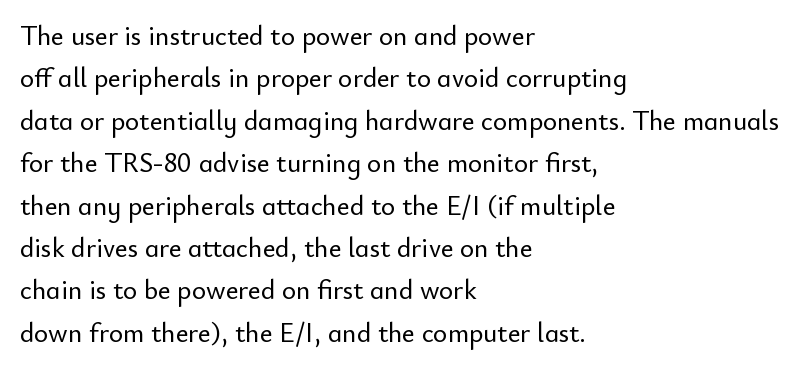
Successive baselines arrive at the customary interval. Tall strokes in this sample are plumb rather than angled. Where is the straight margin? On the left. Lines of text with bare space underneath. Each word holds together tightly as a unit, with standard inter-letter gaps.
